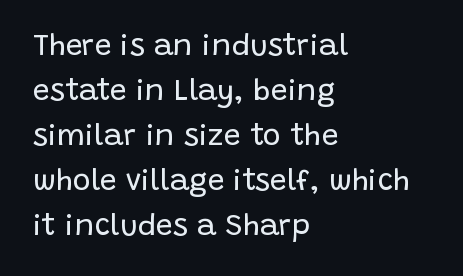
Q: Is the text bold? A: No.
Q: Is the text italic (slanted)? A: No, it is upright.
Q: Is the typeface a serif or a sans-serif typeface? A: Sans-serif.
Q: Is the text underlined? A: No.
Q: How is the paragraph aligned? A: Left-aligned.
Q: Is the spacing between letters normal or unusually wide? A: Normal.
Q: Is the spacing between lines tight, normal or loose? A: Normal.
Q: Width (condensed, normal, or wide)? A: Normal.
Q: Stroke contrast? A: Low.
Q: x-height? A: Large.
Q: Monospaced? A: No.
